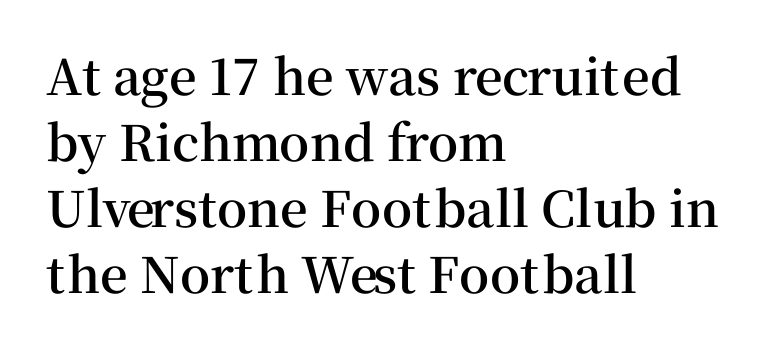
Q: Is the text bold? A: Semi-bold.
Q: Is the text italic (slanted)? A: No, it is upright.
Q: Is the typeface a serif or a sans-serif typeface? A: Serif.
Q: Is the text underlined? A: No.
Q: How is the paragraph aligned? A: Left-aligned.
Q: Is the spacing between letters normal or unusually wide? A: Normal.
Q: Is the spacing between lines tight, normal or loose? A: Normal.
Q: Width (condensed, normal, or wide)? A: Normal.
Q: Stroke contrast? A: Medium.
Q: x-height? A: Medium.
Q: Monospaced? A: No.
